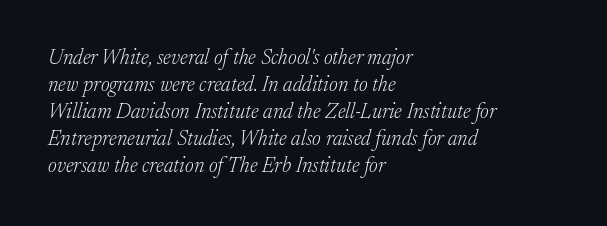
The image shows 21 px text type, italic (leaning right); set left-aligned, normal line spacing (1.28x), normal letter spacing, not underlined.
